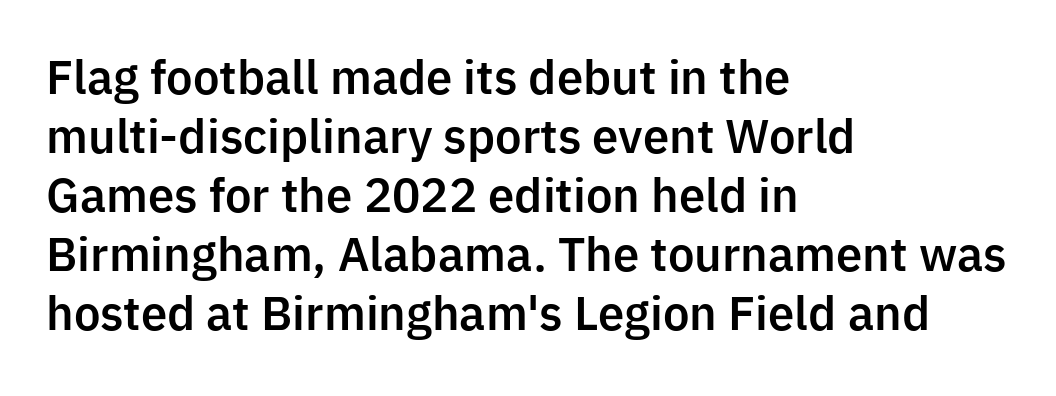
The lines sit at an ordinary, default distance from one another. Serif or sans? Sans — the stroke terminals are bare. Here the designer chose a conventional face with non-uniform glyph widths. Glyph-to-glyph distance matches everyday printed text.
